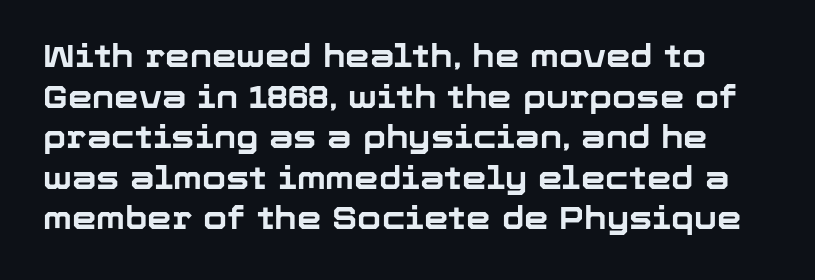
{"serif": "no", "italic": "no", "bold": "yes", "weight": "bold", "width": "normal", "stroke_contrast": "low", "x_height": "medium", "monospaced": "no", "underline": "no", "line_spacing": "normal", "line_spacing_ratio": 1.31, "letter_spacing": "normal", "letter_spacing_em": 0.0, "glyph_px": 31}
